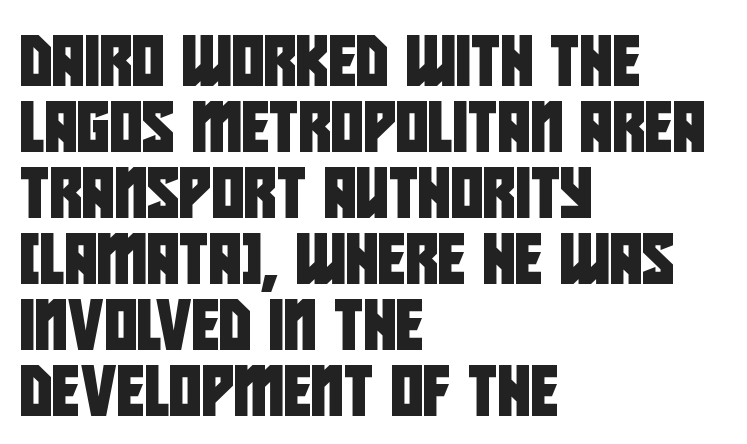
Q: Is the typeface a serif or a sans-serif typeface? A: Sans-serif.
Q: Is the text underlined? A: No.
Q: How is the paragraph aligned? A: Left-aligned.
Q: Is the spacing between letters normal or unusually wide? A: Normal.
Q: Is the spacing between lines tight, normal or loose? A: Normal.
Q: Width (condensed, normal, or wide)? A: Condensed.
Q: Stroke contrast? A: Low.
Q: x-height? A: Large.
Q: Monospaced? A: No.
